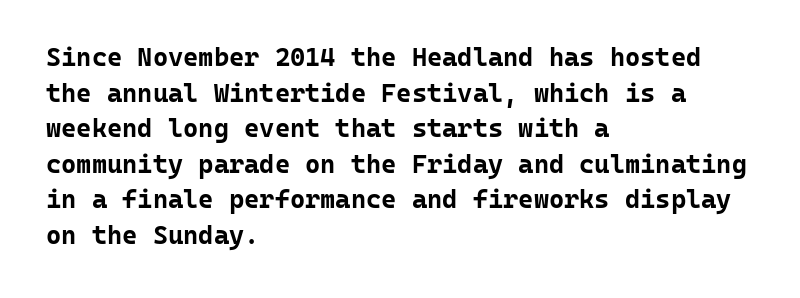
Descenders are the only things crossing below the line. Weight: bold. The tracking reads as untouched default to a designer's eye. A typesetter would mark this as roman, not italic.
